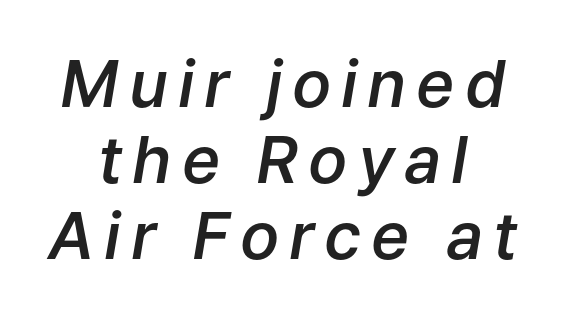
Q: Is the text bold? A: Semi-bold.
Q: Is the text italic (slanted)? A: Yes, it leans right by about 9 degrees.
Q: Is the text underlined? A: No.
Q: How is the paragraph aligned? A: Centered.
Q: Width (condensed, normal, or wide)? A: Normal.
Q: Stroke contrast? A: Low.
Q: x-height? A: Medium.
Q: Monospaced? A: No.
